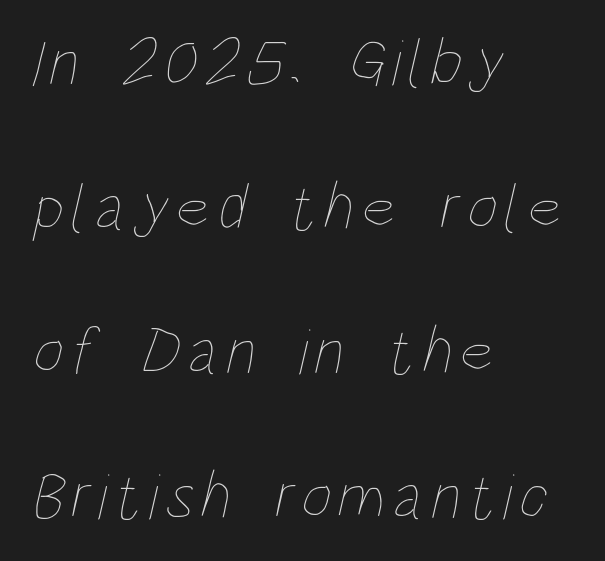
The image shows 66 px thin, condensed type; set left-aligned, loose line spacing (2.19x), not underlined; low stroke contrast and a large x-height.
